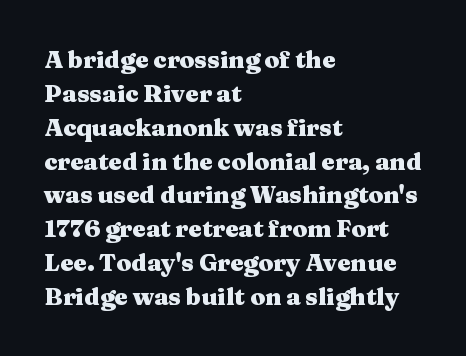
The image shows 24 px bold type, upright; set left-aligned, normal line spacing (1.41x), normal letter spacing, not underlined.
